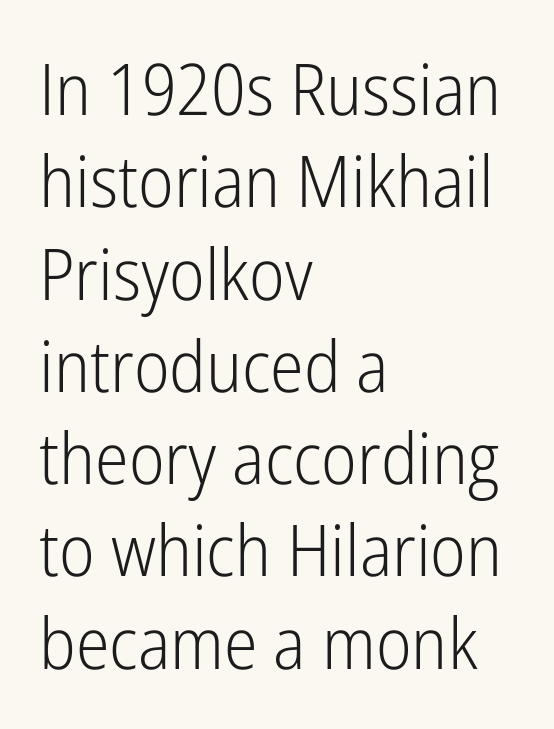
Q: Is the text bold? A: No.
Q: Is the text italic (slanted)? A: No, it is upright.
Q: Is the typeface a serif or a sans-serif typeface? A: Sans-serif.
Q: Is the text underlined? A: No.
Q: How is the paragraph aligned? A: Left-aligned.
Q: Is the spacing between letters normal or unusually wide? A: Normal.
Q: Is the spacing between lines tight, normal or loose? A: Normal.
Q: Width (condensed, normal, or wide)? A: Condensed.
Q: Stroke contrast? A: Low.
Q: x-height? A: Medium.
Q: Monospaced? A: No.
